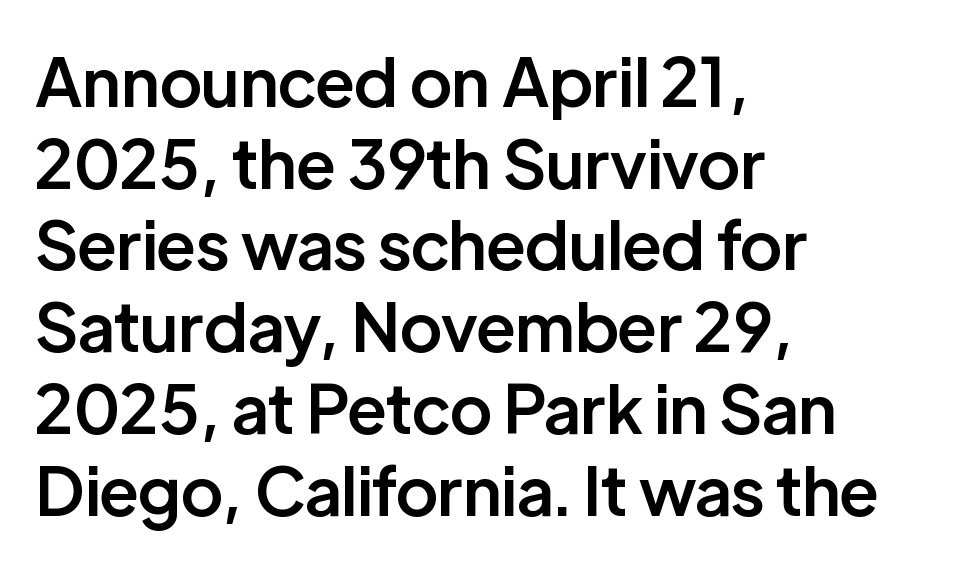
The image shows 67 px semibold sans-serif type, upright; set left-aligned, line spacing 1.22x, normal letter spacing, not underlined; low stroke contrast and a medium x-height.
